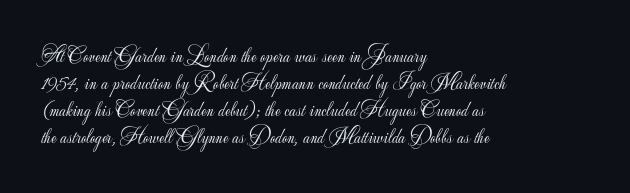
Q: Is the text bold? A: No.
Q: Is the text italic (slanted)? A: Yes.
Q: Is the text underlined? A: No.
Q: How is the paragraph aligned? A: Left-aligned.
Q: Is the spacing between letters normal or unusually wide? A: Normal.
Q: Is the spacing between lines tight, normal or loose? A: Normal.
